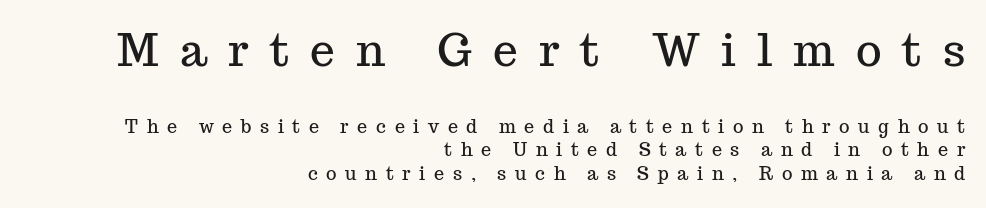
The image shows 44 px serif type, upright; set right-aligned, normal line spacing (1.31x), unusually wide letter spacing (+0.48 em), not underlined; the first (top) block is 2.44x larger; medium stroke contrast and a medium x-height.
